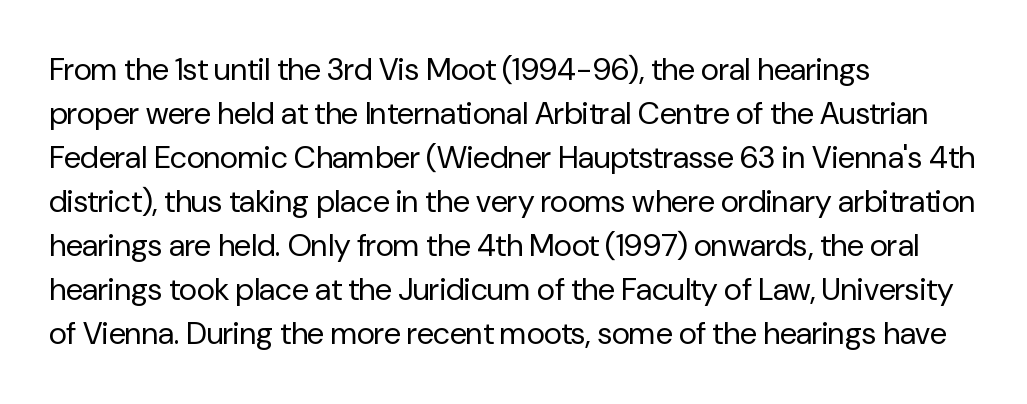
The vertical gap from one line to the next is medium. I'd call this a sans setting — the letters go barefoot. Horizontal alignment here is leftward, the default for most running prose. Has an underline been added? It has not. Tracking value appears to be zero — textbook default spacing.
